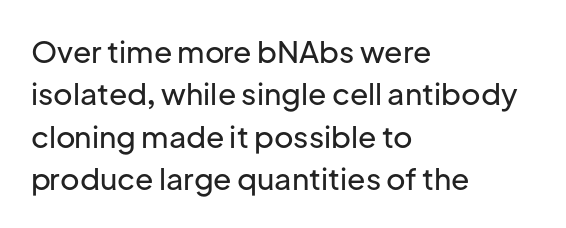
Q: Is the text italic (slanted)? A: No, it is upright.
Q: Is the typeface a serif or a sans-serif typeface? A: Sans-serif.
Q: Is the text underlined? A: No.
Q: How is the paragraph aligned? A: Left-aligned.
Q: Is the spacing between letters normal or unusually wide? A: Normal.
Q: Is the spacing between lines tight, normal or loose? A: Normal.
Q: Width (condensed, normal, or wide)? A: Normal.
Q: Stroke contrast? A: Low.
Q: x-height? A: Medium.
Q: Monospaced? A: No.
